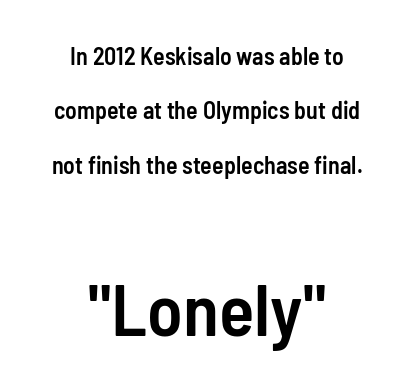
Look at the bottom of the vertical strokes: they stop flat, with no serifs. Weight check: semibold — heavier than regular, not quite bold. The emphasis by scale lands on block number two, below. The vertical gap from one line to the next is large. This sample is center-justified, so both line endings float freely.
